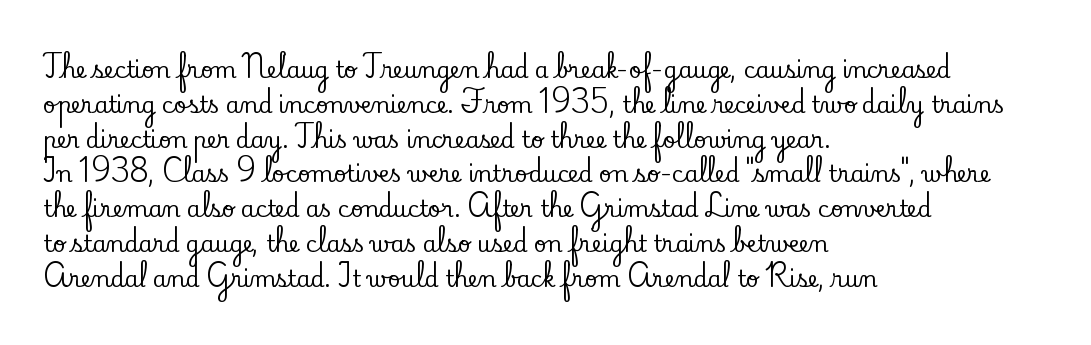
The letters stand straight up with perfectly vertical stems. The strip under each line holds only bare page. Each new line begins a customary step beneath the previous one. Inter-character spacing is left at the font's built-in metrics. The paragraph shown leans on its left margin.
